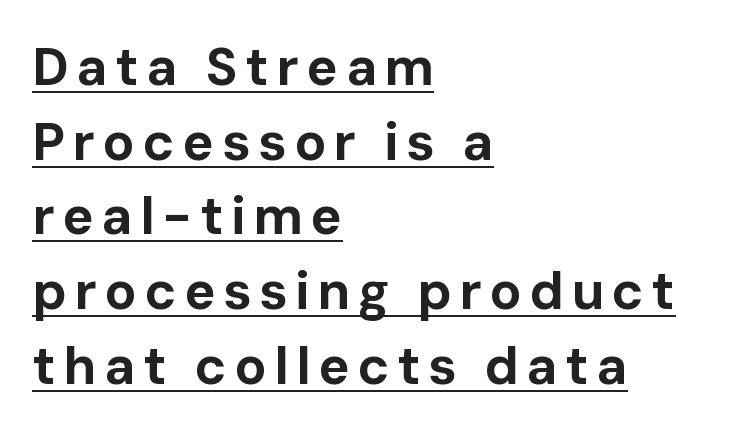
The image shows 53 px bold sans-serif type, upright; set left-aligned, normal line spacing (1.41x), underlined; low stroke contrast and a medium x-height.
